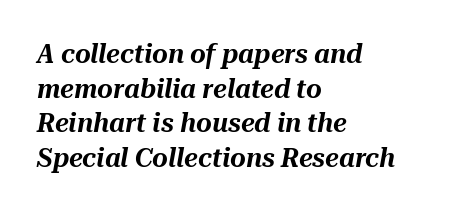
{"italic": "yes", "lean": "right", "slant_degrees": 10, "underline": "no", "align": "left", "line_spacing": "normal", "line_spacing_ratio": 1.28, "letter_spacing": "normal", "letter_spacing_em": 0.0, "glyph_px": 27}
